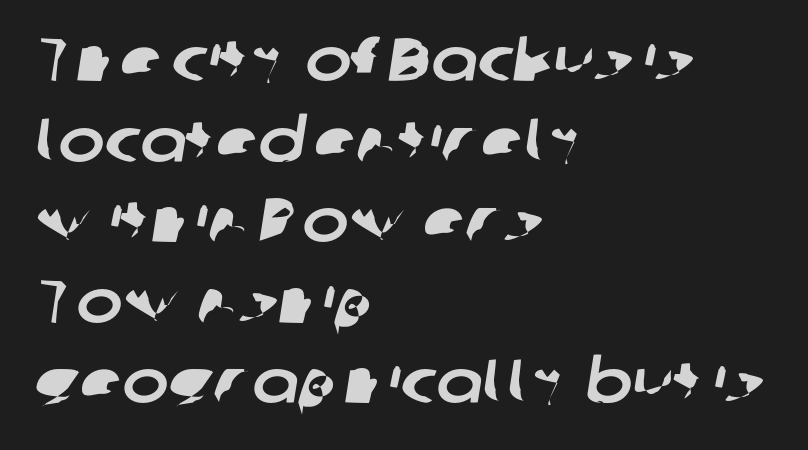
Q: Is the typeface a serif or a sans-serif typeface? A: Sans-serif.
Q: Is the text underlined? A: No.
Q: How is the paragraph aligned? A: Left-aligned.
Q: Is the spacing between letters normal or unusually wide? A: Normal.
Q: Is the spacing between lines tight, normal or loose? A: Normal.
Q: Width (condensed, normal, or wide)? A: Normal.
Q: Stroke contrast? A: Low.
Q: x-height? A: Medium.
Q: Monospaced? A: No.
